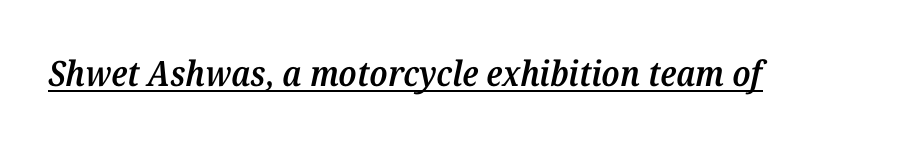
The image shows 35 px semibold serif type, italic (leaning right); set normal letter spacing, underlined; medium stroke contrast and a medium x-height.
